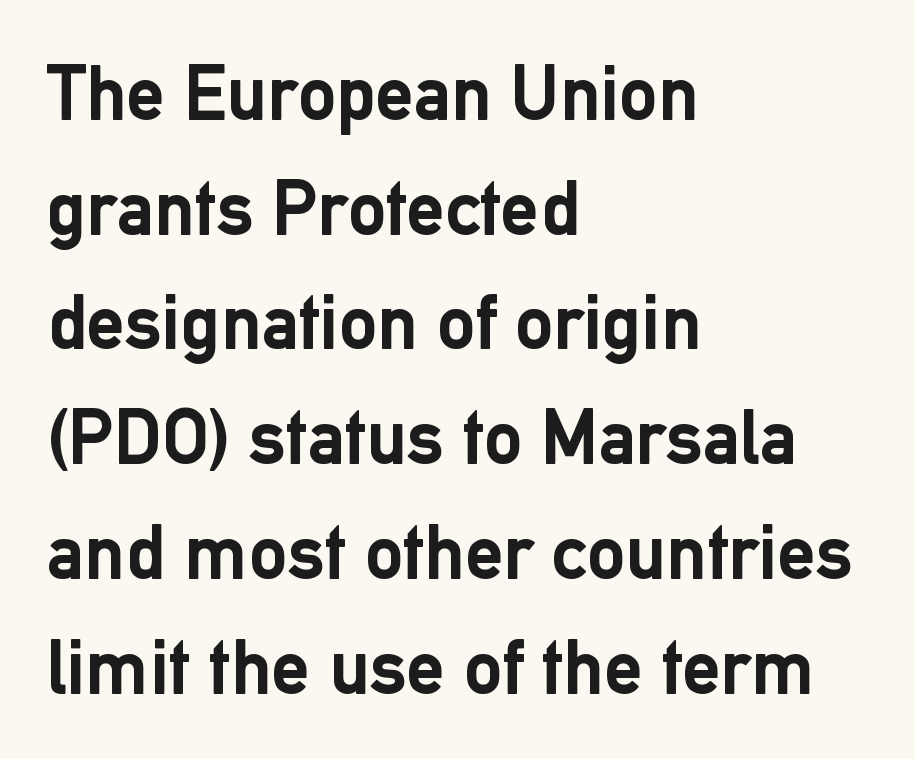
{"serif": "no", "italic": "no", "bold": "yes", "weight": "semibold", "width": "normal", "stroke_contrast": "low", "x_height": "medium", "monospaced": "no", "underline": "no", "align": "left", "line_spacing": "normal", "line_spacing_ratio": 1.49, "letter_spacing": "normal", "letter_spacing_em": 0.0, "glyph_px": 77}
